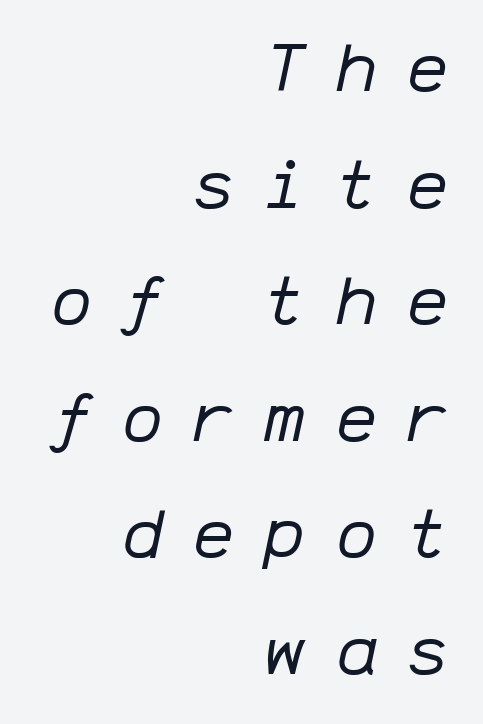
Q: Is the text bold? A: No.
Q: Is the text italic (slanted)? A: Yes, it leans right by about 12 degrees.
Q: Is the text underlined? A: No.
Q: How is the paragraph aligned? A: Right-aligned.
Q: Is the spacing between letters normal or unusually wide? A: Unusually wide.
Q: Is the spacing between lines tight, normal or loose? A: Normal.
Q: Width (condensed, normal, or wide)? A: Normal.
Q: Stroke contrast? A: Low.
Q: x-height? A: Medium.
Q: Monospaced? A: Yes.
